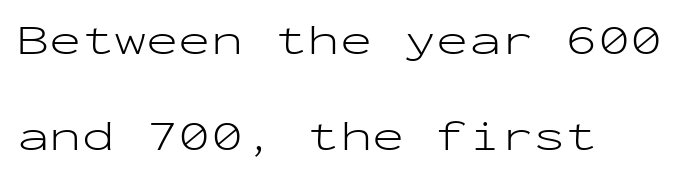
The image shows 43 px light, wide sans-serif type, upright, monospaced; set left-aligned, loose line spacing (2.24x), normal letter spacing, not underlined; low stroke contrast and a medium x-height.
